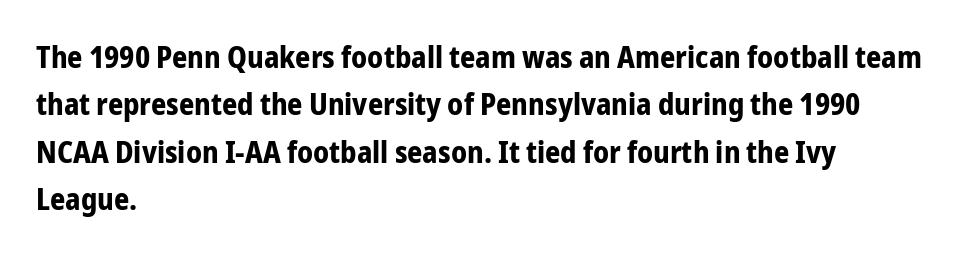
Q: Is the text bold? A: Yes.
Q: Is the text italic (slanted)? A: No, it is upright.
Q: Is the typeface a serif or a sans-serif typeface? A: Sans-serif.
Q: Is the text underlined? A: No.
Q: How is the paragraph aligned? A: Left-aligned.
Q: Is the spacing between letters normal or unusually wide? A: Normal.
Q: Is the spacing between lines tight, normal or loose? A: Normal.
Q: Width (condensed, normal, or wide)? A: Condensed.
Q: Stroke contrast? A: Low.
Q: x-height? A: Medium.
Q: Monospaced? A: No.
